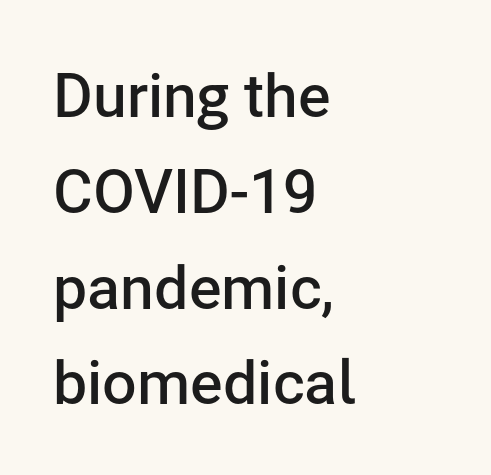
Q: Is the text bold? A: Semi-bold.
Q: Is the text italic (slanted)? A: No, it is upright.
Q: Is the typeface a serif or a sans-serif typeface? A: Sans-serif.
Q: Is the text underlined? A: No.
Q: How is the paragraph aligned? A: Left-aligned.
Q: Is the spacing between letters normal or unusually wide? A: Normal.
Q: Is the spacing between lines tight, normal or loose? A: Normal.
Q: Width (condensed, normal, or wide)? A: Normal.
Q: Stroke contrast? A: Low.
Q: x-height? A: Medium.
Q: Monospaced? A: No.
